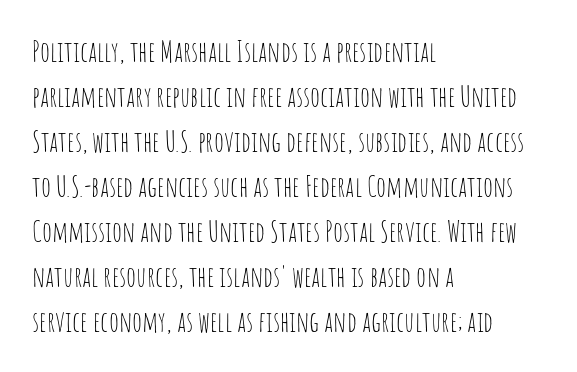
{"serif": "no", "italic": "no", "bold": "no", "weight": "thin", "width": "condensed", "stroke_contrast": "low", "x_height": "large", "monospaced": "no", "underline": "no", "align": "left", "line_spacing": "normal", "line_spacing_ratio": 1.55, "letter_spacing": "normal", "letter_spacing_em": 0.0, "glyph_px": 29}
